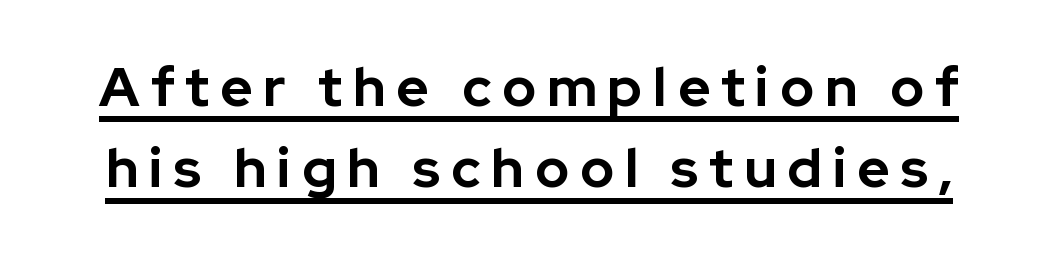
Q: Is the text bold? A: Yes.
Q: Is the text italic (slanted)? A: No, it is upright.
Q: Is the typeface a serif or a sans-serif typeface? A: Sans-serif.
Q: Is the text underlined? A: Yes.
Q: Is the spacing between letters normal or unusually wide? A: Unusually wide.
Q: Is the spacing between lines tight, normal or loose? A: Normal.
Q: Width (condensed, normal, or wide)? A: Normal.
Q: Stroke contrast? A: Low.
Q: x-height? A: Medium.
Q: Monospaced? A: No.
